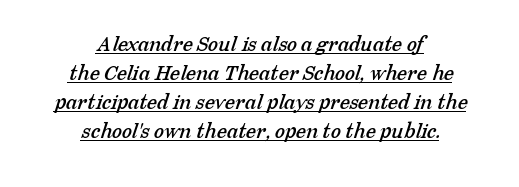
Tracking here is standard; glyphs follow each other at the usual distance. You can see a thin bar hugging the bottom of the glyphs. The line-height multiplier appears to be the usual default. Short and long lines alike share a common midpoint.
